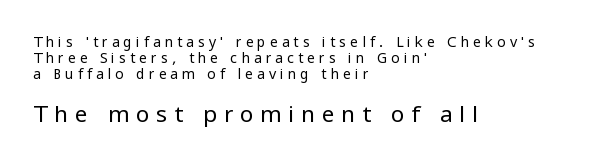
The image shows 23 px text type, upright; set left-aligned, tight line spacing (1.14x), unusually wide letter spacing (+0.28 em), not underlined; the second (bottom) block is 1.64x larger.
